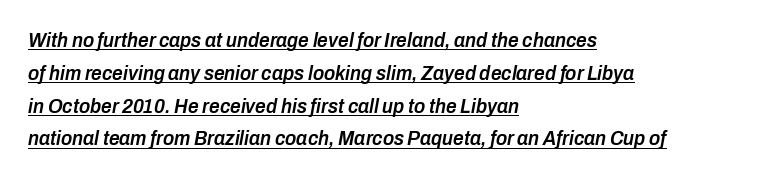
The image shows 21 px text type, italic (leaning right); set left-aligned, normal line spacing (1.56x), normal letter spacing, underlined.
